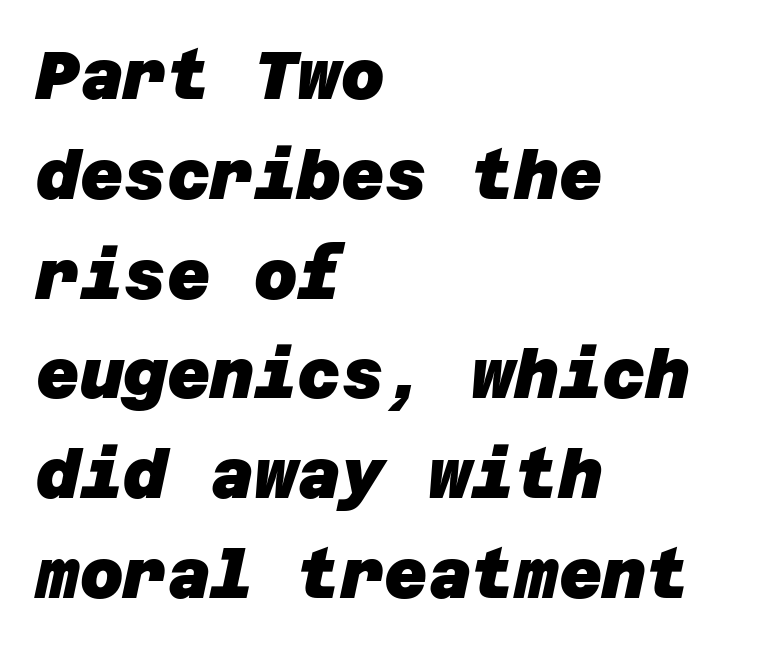
{"serif": "no", "bold": "yes", "weight": "heavy", "width": "normal", "stroke_contrast": "low", "x_height": "large", "underline": "no", "align": "left", "line_spacing": "normal", "line_spacing_ratio": 1.49, "letter_spacing": "normal", "letter_spacing_em": 0.0, "glyph_px": 67}
